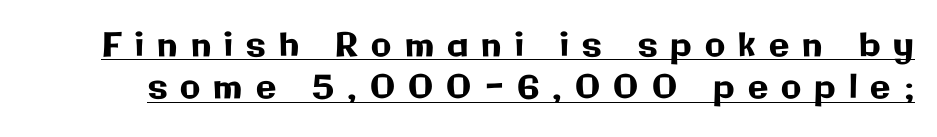
The image shows 33 px sans-serif type, upright; set normal line spacing (1.28x), unusually wide letter spacing (+0.4 em), underlined; low stroke contrast and a medium x-height.
